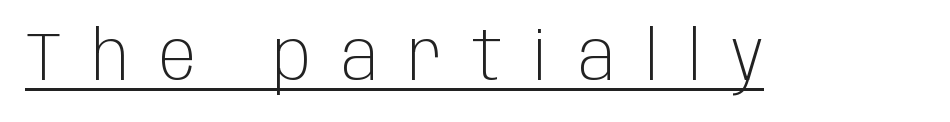
The image shows 69 px light, condensed sans-serif type, upright; set unusually wide letter spacing (+0.44 em), underlined; low stroke contrast and a large x-height.
